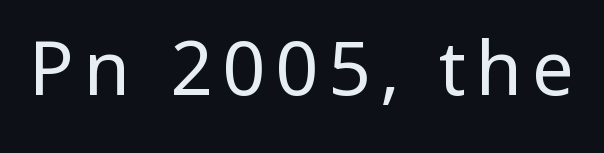
{"serif": "no", "italic": "no", "bold": "no", "weight": "regular", "width": "condensed", "stroke_contrast": "low", "x_height": "large", "monospaced": "no", "underline": "no", "glyph_px": 75}
